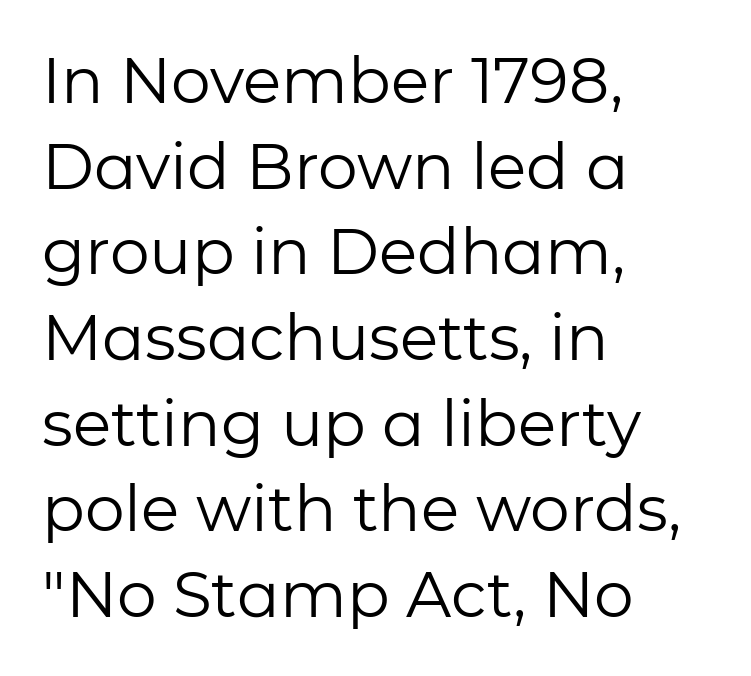
This is roman type, the default non-slanted kind. Notice how descenders clear the ascenders below comfortably — that's standard leading. Each word holds together tightly as a unit, with standard inter-letter gaps. Note: no serifs on the glyphs. Is the stroke heavy? The answer is a plain regular-or-lighter.
